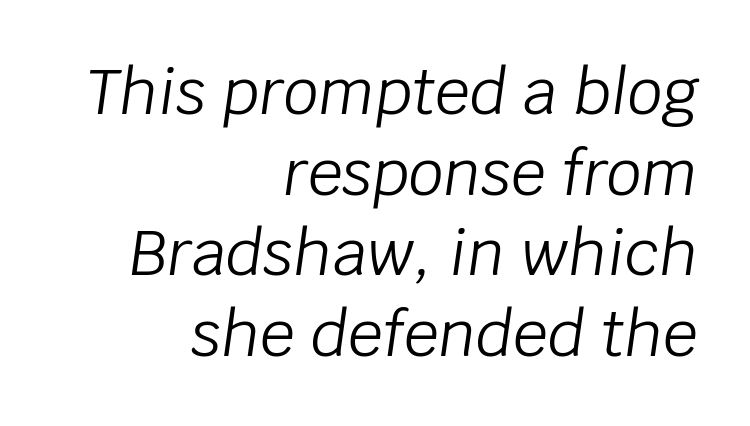
When letters slant like this, we call the style italic. Casual observation: everything's shoved over to the right. A light-to-regular cut is what we see here. Underline: absent. Regular leading.
